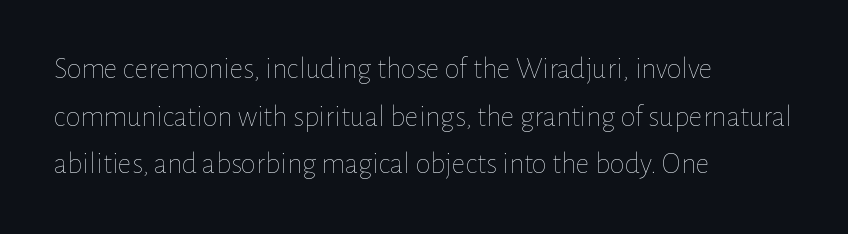
{"italic": "no", "bold": "no", "weight": "thin", "width": "normal", "stroke_contrast": "low", "x_height": "medium", "monospaced": "no", "underline": "no", "align": "left", "line_spacing": "normal", "line_spacing_ratio": 1.59, "letter_spacing": "normal", "letter_spacing_em": 0.0, "glyph_px": 30}
